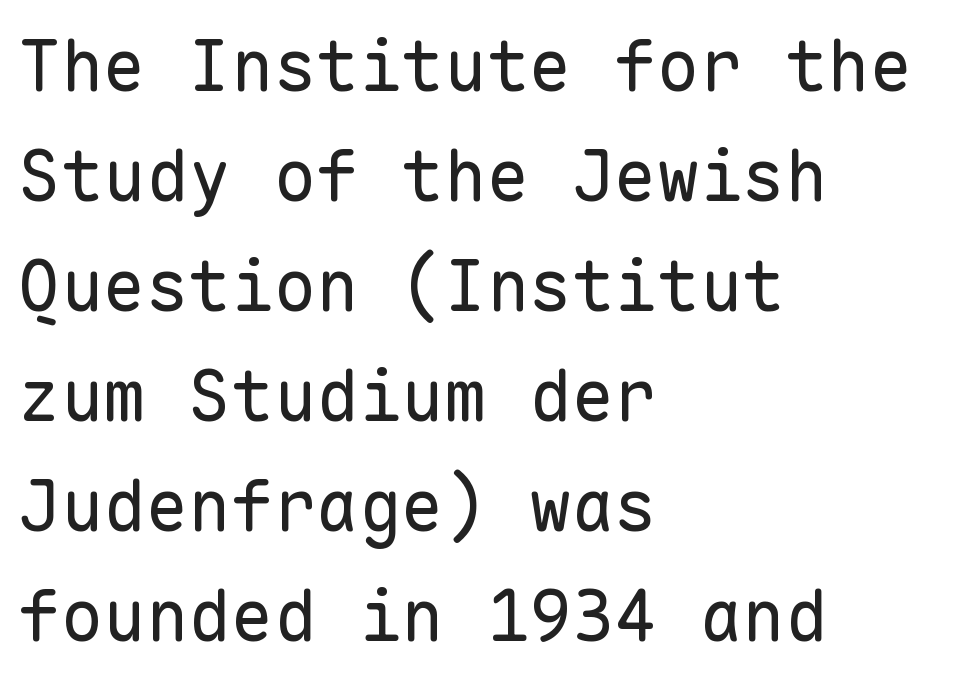
The compositor pushed each line to the left boundary. Observe the ordinary spacing: letters are neighbours, not strangers. What kind of face is this? One without serifs — a sans. Think of a typewriter: that constant character pitch is what you see here. The letters stand straight up with perfectly vertical stems.
